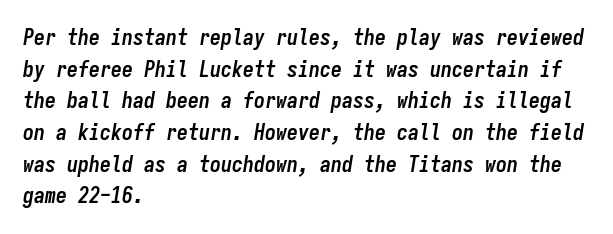
The lines sit at an ordinary, default distance from one another. Typographic density is high because the face is bold. The rendering anchors every line to the left-hand side. Lines of text with bare space underneath.
